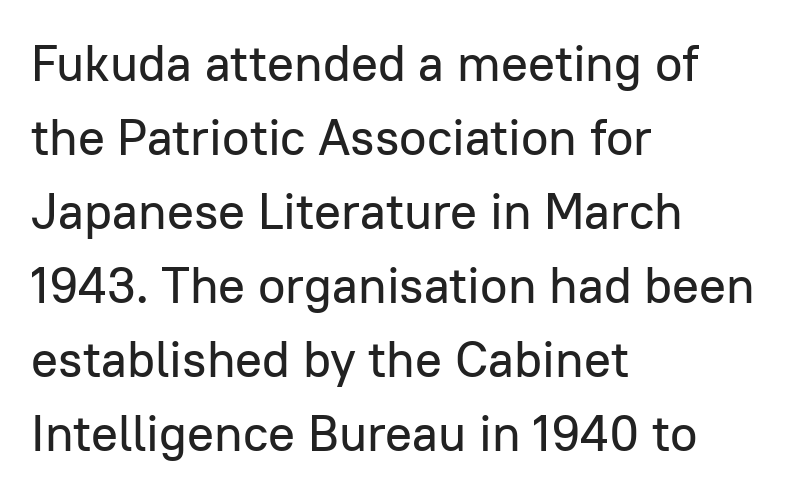
{"serif": "no", "italic": "no", "width": "normal", "stroke_contrast": "low", "x_height": "medium", "monospaced": "no", "underline": "no", "align": "left", "line_spacing": "normal", "line_spacing_ratio": 1.48, "letter_spacing": "normal", "letter_spacing_em": 0.0, "glyph_px": 50}
